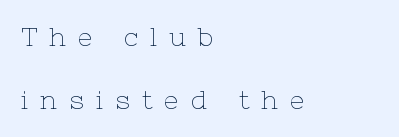
Vertical stems look standard width or narrower in stroke. Type without underlining. Where is the straight margin? On the left. Quick note: interline space is abundant. Ordinary non-slanted type is in use. Each word looks stretched out because of the extra space between its letters.
